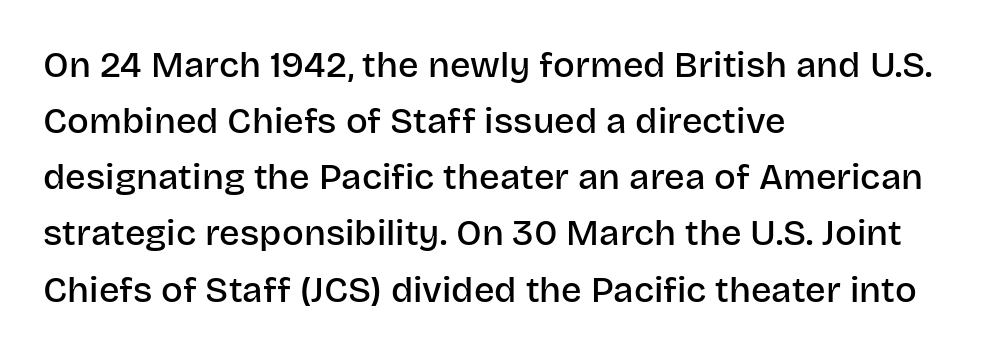
{"serif": "no", "italic": "no", "bold": "semi", "weight": "semibold", "width": "normal", "stroke_contrast": "low", "x_height": "large", "monospaced": "no", "underline": "no", "align": "left", "line_spacing": "normal", "line_spacing_ratio": 1.56, "letter_spacing": "normal", "letter_spacing_em": 0.0, "glyph_px": 36}
